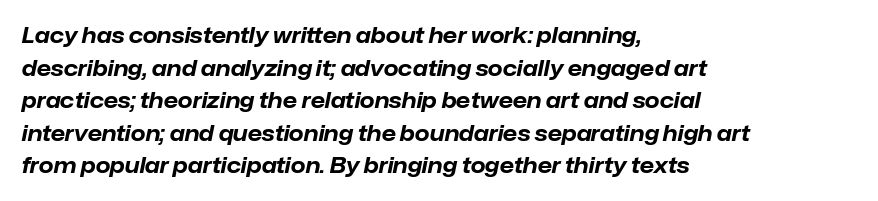
The image shows 21 px bold type, italic (leaning right); set left-aligned, normal line spacing (1.55x), normal letter spacing, not underlined.
